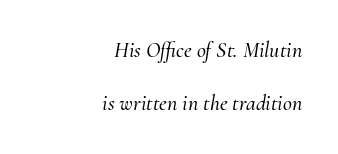
The image shows 22 px text type, italic (leaning right); set right-aligned, loose line spacing (2.43x), normal letter spacing, not underlined.
